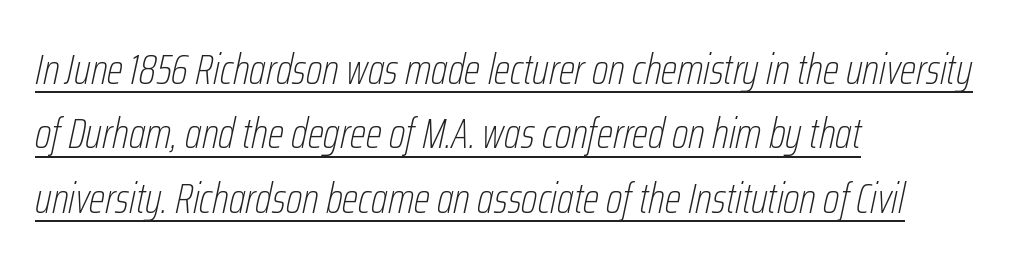
Q: Is the text bold? A: No.
Q: Is the text italic (slanted)? A: Yes, it leans right by about 12 degrees.
Q: Is the text underlined? A: Yes.
Q: How is the paragraph aligned? A: Left-aligned.
Q: Is the spacing between letters normal or unusually wide? A: Normal.
Q: Is the spacing between lines tight, normal or loose? A: Normal.
Q: Width (condensed, normal, or wide)? A: Condensed.
Q: Stroke contrast? A: Low.
Q: x-height? A: Medium.
Q: Monospaced? A: No.
